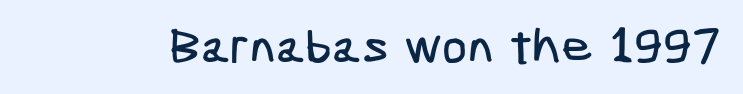
Type style note: lacks serifs. Type without underlining. Honestly, the letter spacing is just normal — you wouldn't notice it.
